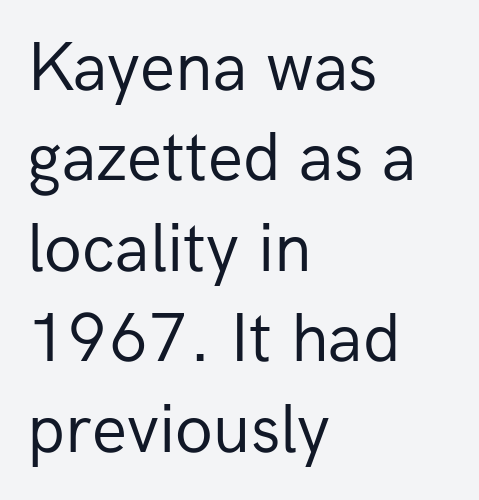
The image shows 69 px regular-weight sans-serif type, upright; set left-aligned, normal line spacing (1.31x), normal letter spacing, not underlined; low stroke contrast and a medium x-height.
